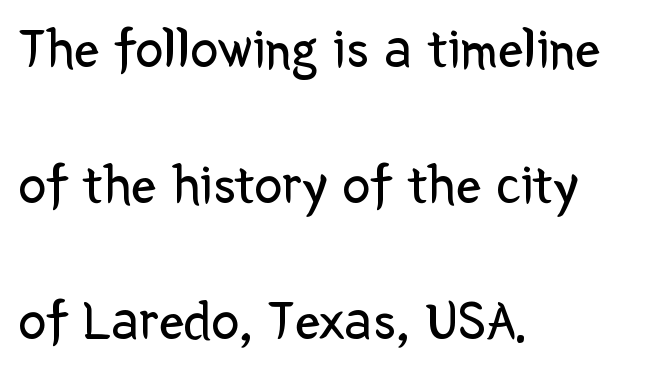
The image shows 56 px regular-weight sans-serif type, upright; set left-aligned, loose line spacing (2.43x), normal letter spacing, not underlined; low stroke contrast and a medium x-height.
